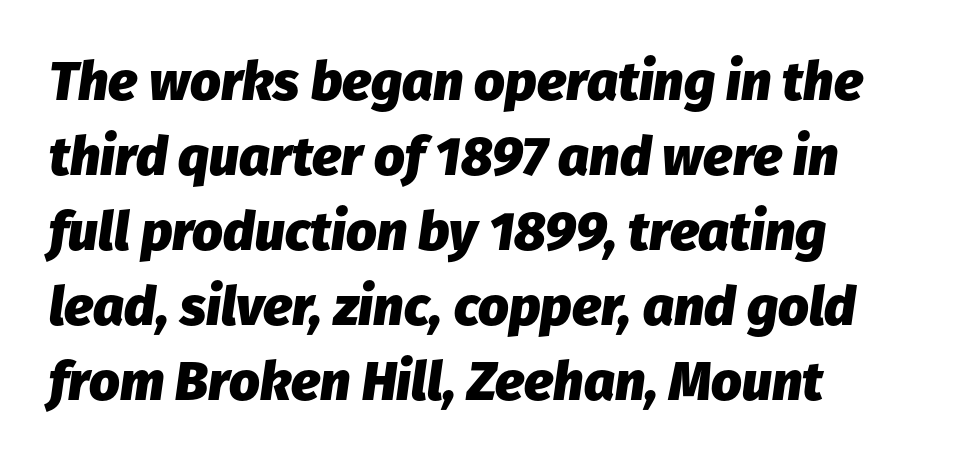
{"italic": "yes", "lean": "right", "slant_degrees": 8, "bold": "yes", "weight": "heavy", "width": "normal", "stroke_contrast": "low", "x_height": "medium", "monospaced": "no", "underline": "no", "line_spacing": "normal", "line_spacing_ratio": 1.39, "letter_spacing": "normal", "letter_spacing_em": 0.0, "glyph_px": 54}
